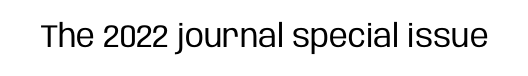
{"serif": "no", "italic": "no", "bold": "no", "weight": "regular", "width": "condensed", "stroke_contrast": "low", "x_height": "large", "monospaced": "no", "underline": "no", "letter_spacing": "normal", "letter_spacing_em": 0.0, "glyph_px": 32}
